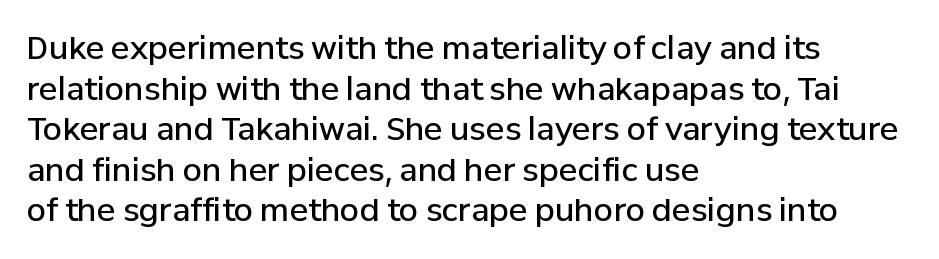
{"serif": "no", "italic": "no", "bold": "semi", "weight": "semibold", "width": "normal", "stroke_contrast": "low", "x_height": "medium", "monospaced": "no", "underline": "no", "align": "left", "line_spacing": "normal", "line_spacing_ratio": 1.31, "letter_spacing": "normal", "letter_spacing_em": 0.0, "glyph_px": 31}
